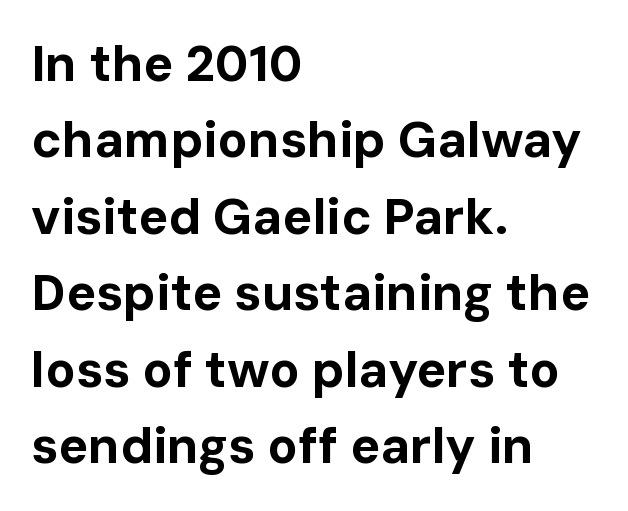
{"serif": "no", "italic": "no", "bold": "yes", "weight": "bold", "width": "normal", "stroke_contrast": "low", "x_height": "medium", "monospaced": "no", "underline": "no", "align": "left", "line_spacing": "normal", "line_spacing_ratio": 1.53, "letter_spacing": "normal", "letter_spacing_em": 0.0, "glyph_px": 50}
